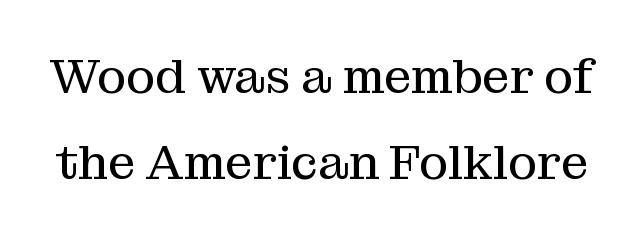
{"serif": "yes", "italic": "no", "bold": "no", "weight": "regular", "width": "normal", "stroke_contrast": "medium", "x_height": "medium", "monospaced": "no", "underline": "no", "line_spacing_ratio": 1.76, "letter_spacing": "normal", "letter_spacing_em": 0.0, "glyph_px": 49}
